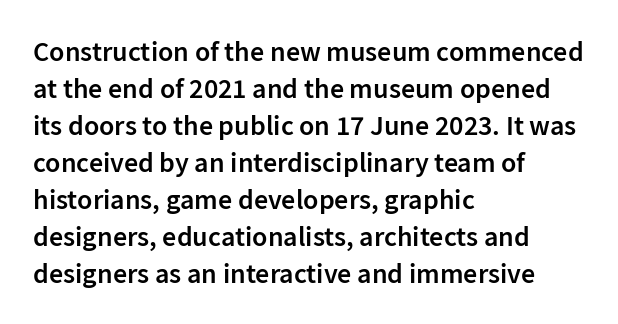
The image shows 28 px semibold sans-serif type, upright; set left-aligned, normal line spacing (1.32x), normal letter spacing, not underlined; low stroke contrast and a medium x-height.
